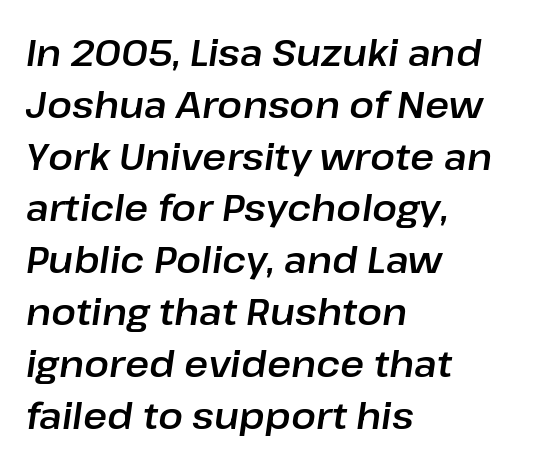
The whole block is typeset with a tilt. A typesetter would call this proportional, since set widths differ per character. No word sits above an underline. This rendering uses left alignment, leaving the right contour irregular.
